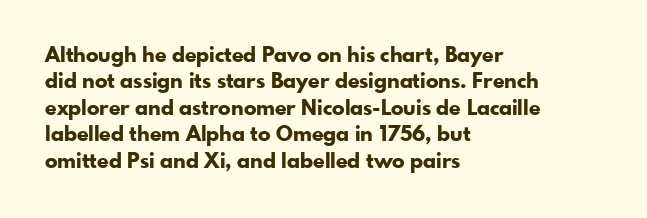
The image shows 21 px bold type, upright; set left-aligned, normal line spacing (1.26x), normal letter spacing, not underlined.
